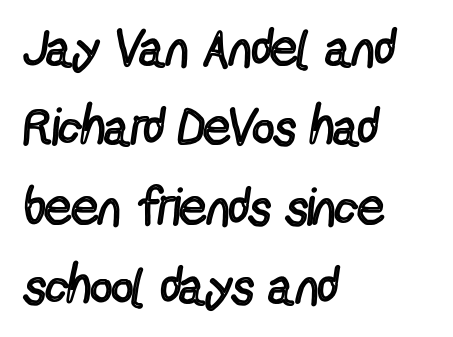
Q: Is the text bold? A: No.
Q: Is the typeface a serif or a sans-serif typeface? A: Sans-serif.
Q: Is the text underlined? A: No.
Q: How is the paragraph aligned? A: Left-aligned.
Q: Is the spacing between letters normal or unusually wide? A: Normal.
Q: Is the spacing between lines tight, normal or loose? A: Normal.
Q: Width (condensed, normal, or wide)? A: Condensed.
Q: x-height? A: Medium.
Q: Monospaced? A: No.
